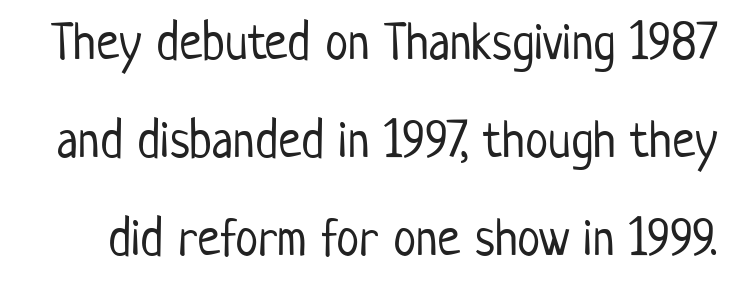
These glyphs show unthickened strokes, regular width or finer. Note the varied advance widths — an 'i' is clearly narrower than an 'm'. The axis of the letterforms is exactly vertical. Standard letterfit; no display-style spreading of the glyphs. Beneath every word, the page is bare. You can tell from the bare stems that sans-serif type was used.
